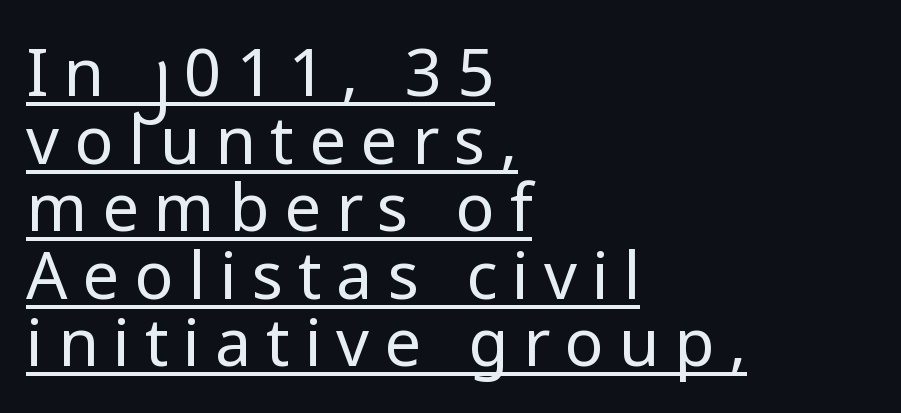
{"serif": "no", "italic": "no", "bold": "no", "weight": "regular", "width": "normal", "stroke_contrast": "low", "x_height": "medium", "monospaced": "no", "underline": "yes", "align": "left", "line_spacing": "tight", "line_spacing_ratio": 1.04, "letter_spacing": "wide", "letter_spacing_em": 0.23, "glyph_px": 65}
